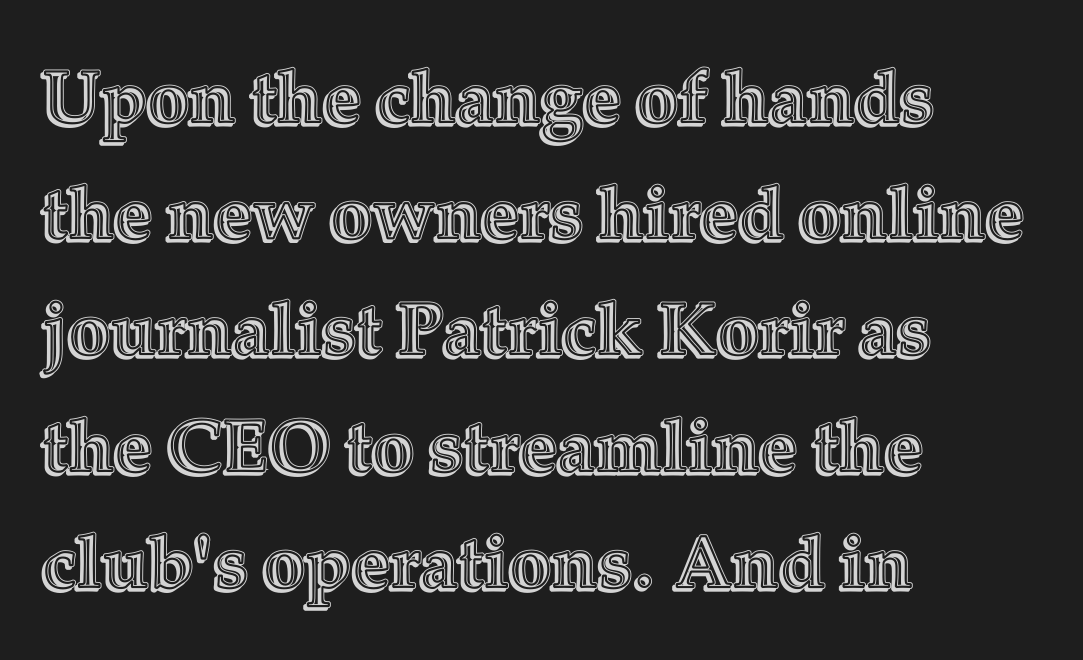
{"italic": "no", "width": "normal", "x_height": "medium", "monospaced": "no", "underline": "no", "align": "left", "line_spacing": "normal", "line_spacing_ratio": 1.57, "letter_spacing": "normal", "letter_spacing_em": 0.0, "glyph_px": 74}
